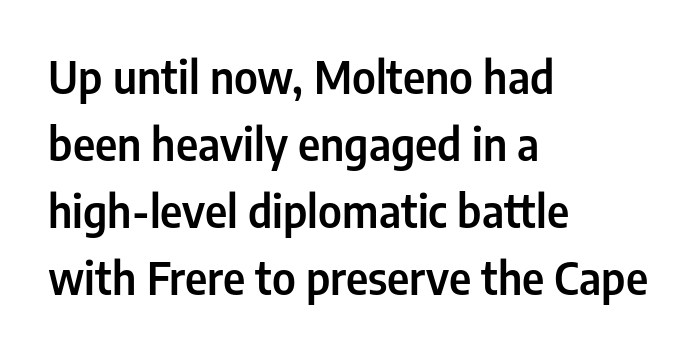
Q: Is the text italic (slanted)? A: No, it is upright.
Q: Is the typeface a serif or a sans-serif typeface? A: Sans-serif.
Q: Is the text underlined? A: No.
Q: How is the paragraph aligned? A: Left-aligned.
Q: Is the spacing between letters normal or unusually wide? A: Normal.
Q: Is the spacing between lines tight, normal or loose? A: Normal.
Q: Width (condensed, normal, or wide)? A: Condensed.
Q: Stroke contrast? A: Low.
Q: x-height? A: Medium.
Q: Monospaced? A: No.
